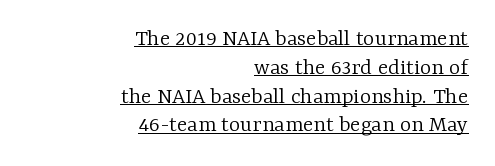
{"italic": "no", "bold": "no", "underline": "yes", "align": "right", "line_spacing_ratio": 1.2, "letter_spacing": "normal", "letter_spacing_em": 0.0, "glyph_px": 24}
